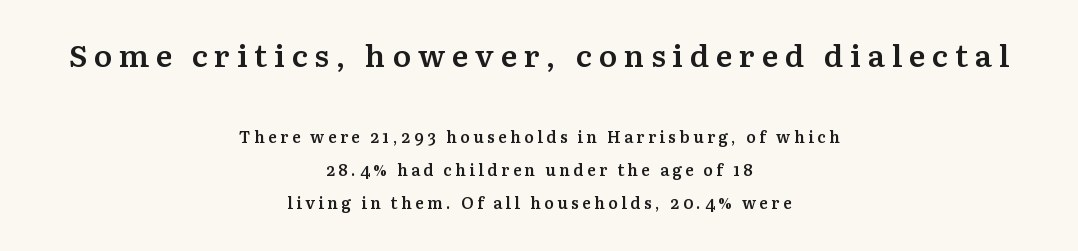
Q: Is the text bold? A: Semi-bold.
Q: Is the text italic (slanted)? A: No, it is upright.
Q: Is the typeface a serif or a sans-serif typeface? A: Serif.
Q: Is the text underlined? A: No.
Q: How is the paragraph aligned? A: Centered.
Q: Is the spacing between letters normal or unusually wide? A: Unusually wide.
Q: Is the spacing between lines tight, normal or loose? A: Loose.
Q: Which block of text is set in a larger size, the first (top) or the second (bottom)? A: The first (top) one.
Q: Width (condensed, normal, or wide)? A: Normal.
Q: Stroke contrast? A: Medium.
Q: x-height? A: Medium.
Q: Monospaced? A: No.
